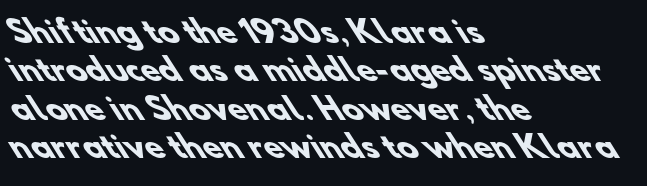
The letters are bold, with thick, heavy strokes. Check where the strokes stop: nothing finishes them off — pure sans. Character widths vary here, with narrow letters taking less room than wide ones. The space between consecutive lines is moderate.
